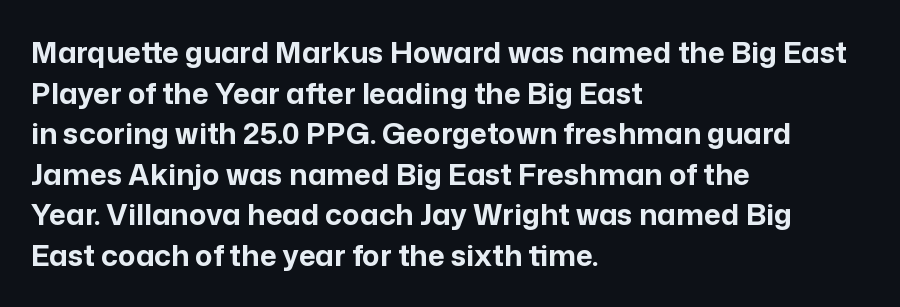
{"serif": "no", "italic": "no", "bold": "yes", "weight": "bold", "width": "normal", "stroke_contrast": "low", "x_height": "medium", "monospaced": "no", "underline": "no", "align": "left", "line_spacing": "normal", "line_spacing_ratio": 1.4, "letter_spacing": "normal", "letter_spacing_em": 0.0, "glyph_px": 29}
